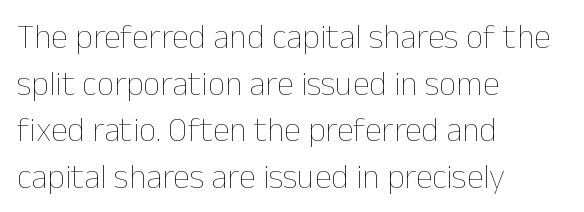
This sample keeps an unexceptional amount of space between lines. Do the characters align in a grid? No, the font is proportional. Counters stay open thanks to moderate or lighter strokes. The lines in this sample share a left origin and differ only in where they stop. Each row of text sits above clean, open space.
